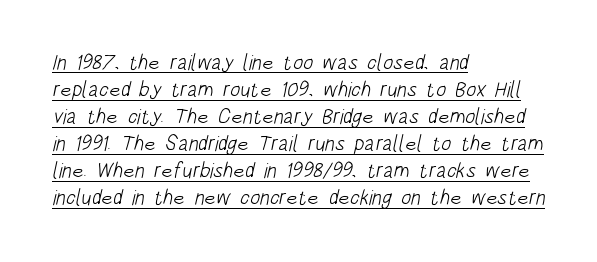
The weight tops out at a normal text grade. These lines stack with their left ends in a neat column. Inter-character spacing is left at the font's built-in metrics. Students, observe: this is what conventionally led text looks like. Underlined type.
